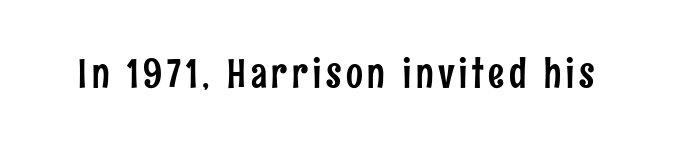
Note the varied advance widths — an 'i' is clearly narrower than an 'm'. Ascenders rise straight up at ninety degrees. The typeface chosen for these lines omits serifs. The baseline area is clear.
